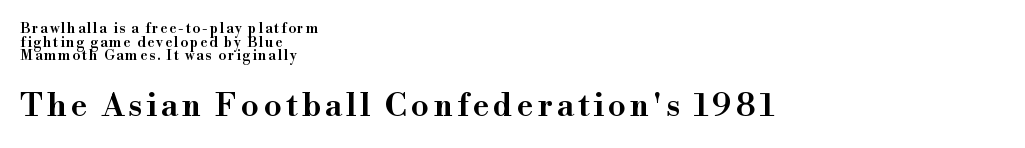
The image shows 32 px semibold serif type, upright; set left-aligned, tight line spacing (0.97x), not underlined; the second (bottom) block is 2.29x larger; high stroke contrast and a small x-height.
